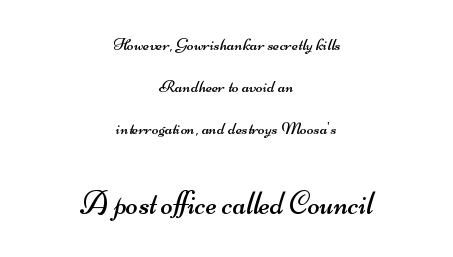
The image shows 32 px regular-weight, wide sans-serif type; set centered, loose line spacing (2.32x), normal letter spacing, not underlined; the second (bottom) block is 1.78x larger; medium stroke contrast and a small x-height.
